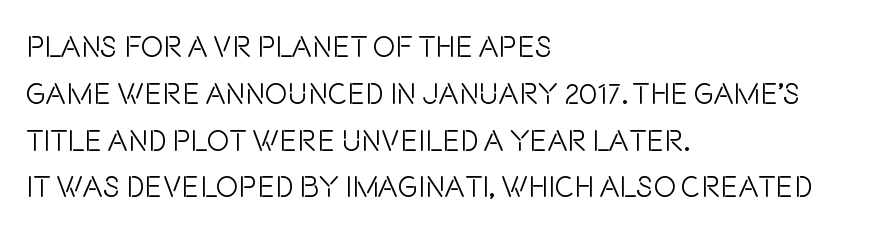
Weight: in the light-to-regular range. The face used here is a sans, in the tradition of grotesques and geometrics. Unlike italic type, these characters show no tilt at all. The lines are quadded left.
